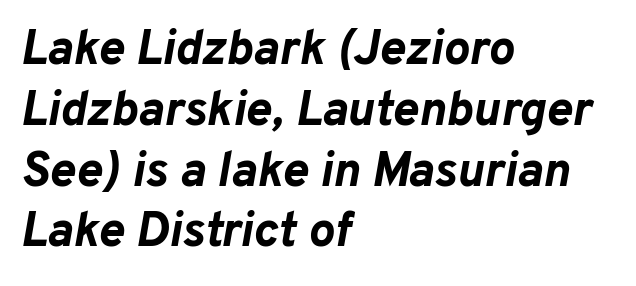
{"italic": "yes", "lean": "right", "slant_degrees": 10, "bold": "yes", "weight": "bold", "width": "normal", "stroke_contrast": "low", "x_height": "medium", "monospaced": "no", "underline": "no", "align": "left", "line_spacing_ratio": 1.24, "letter_spacing": "normal", "letter_spacing_em": 0.0, "glyph_px": 49}
